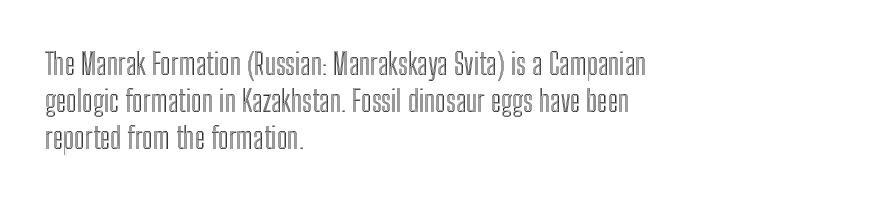
{"italic": "no", "width": "condensed", "x_height": "medium", "monospaced": "no", "underline": "no", "align": "left", "line_spacing_ratio": 1.23, "letter_spacing": "normal", "letter_spacing_em": 0.0, "glyph_px": 30}
